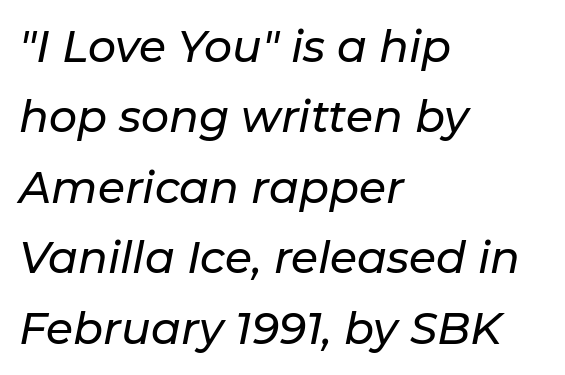
The image shows 44 px text type, italic (leaning right); set left-aligned, normal line spacing (1.6x), normal letter spacing, not underlined; low stroke contrast and a medium x-height.
